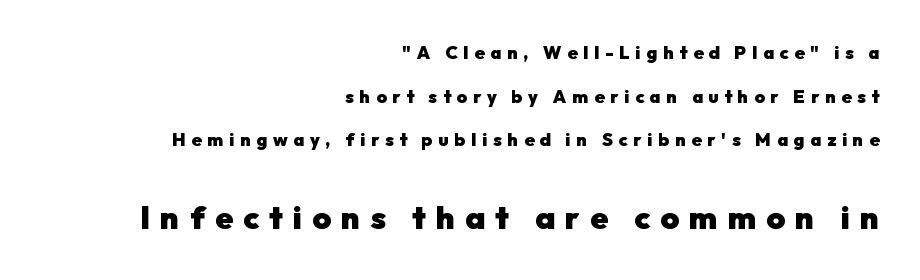
{"serif": "no", "italic": "no", "bold": "yes", "weight": "heavy", "width": "normal", "stroke_contrast": "low", "x_height": "medium", "monospaced": "no", "underline": "no", "align": "right", "line_spacing": "loose", "line_spacing_ratio": 2.42, "letter_spacing": "wide", "letter_spacing_em": 0.32, "larger_block": "second", "size_ratio": 1.78, "glyph_px": 32}
